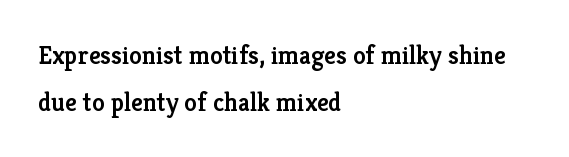
The baseline area is clear. You can tell it's not italic because the verticals are truly vertical. You could call the tracking neutral — neither tight nor loose. Line starts are locked; line ends wander. Is the type bold? Partly — it's a semibold, heavier than regular but not fully bold.
